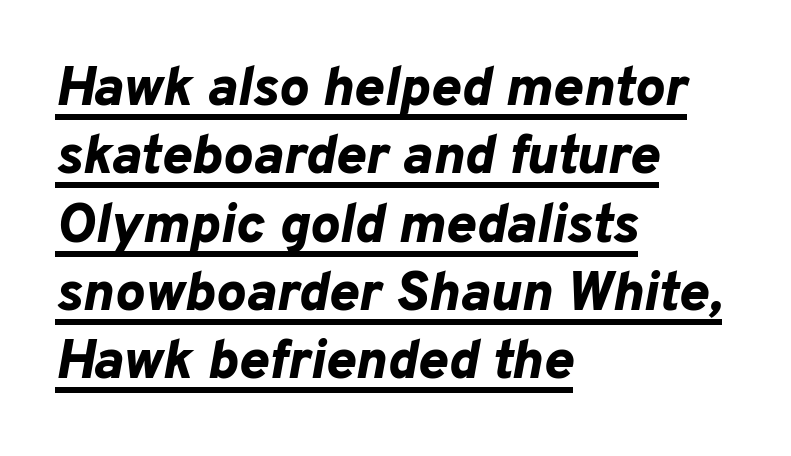
The image shows 56 px bold type, italic (leaning right); set left-aligned, line spacing 1.22x, normal letter spacing, underlined; low stroke contrast and a medium x-height.
